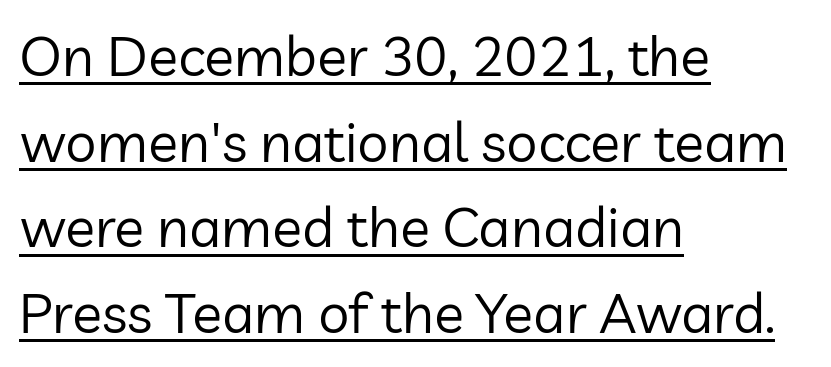
{"serif": "no", "italic": "no", "bold": "no", "weight": "regular", "width": "normal", "stroke_contrast": "low", "x_height": "medium", "monospaced": "no", "underline": "yes", "align": "left", "line_spacing": "normal", "line_spacing_ratio": 1.53, "letter_spacing": "normal", "letter_spacing_em": 0.0, "glyph_px": 56}
